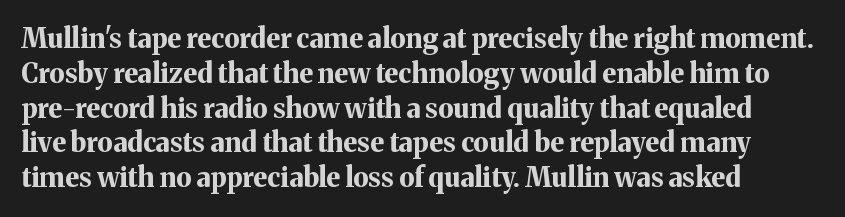
The image shows 27 px bold type, upright; set left-aligned, normal line spacing (1.29x), normal letter spacing, not underlined.
